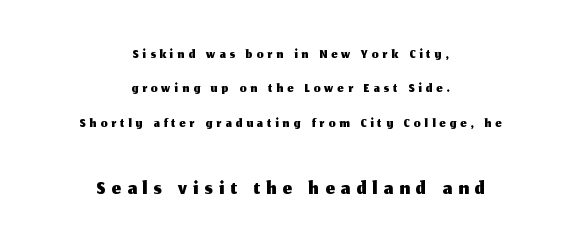
{"serif": "no", "italic": "no", "width": "normal", "stroke_contrast": "medium", "x_height": "medium", "monospaced": "no", "underline": "no", "align": "center", "line_spacing": "normal", "line_spacing_ratio": 1.64, "letter_spacing": "wide", "letter_spacing_em": 0.2, "larger_block": "second", "size_ratio": 1.52, "glyph_px": 32}
